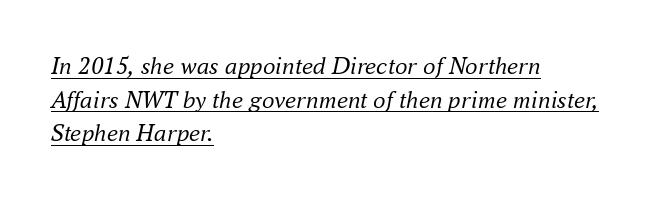
The passage shown has conventional tracking throughout. Quick note: italic. Nothing heavy about these letters — not bold at all. Every word sits above its own underline.
